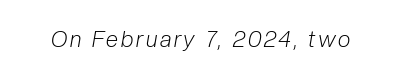
The image shows 22 px text type, italic (leaning right); set not underlined.
